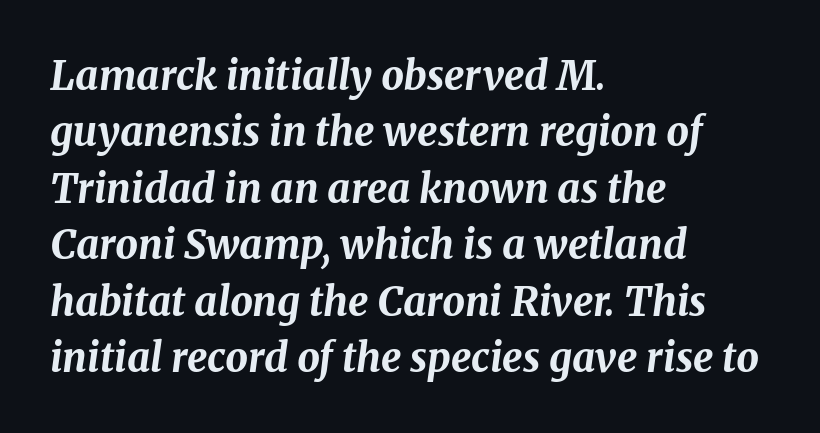
The image shows 40 px bold type, italic (leaning right); set left-aligned, normal line spacing (1.41x), normal letter spacing, not underlined; medium stroke contrast and a medium x-height.
